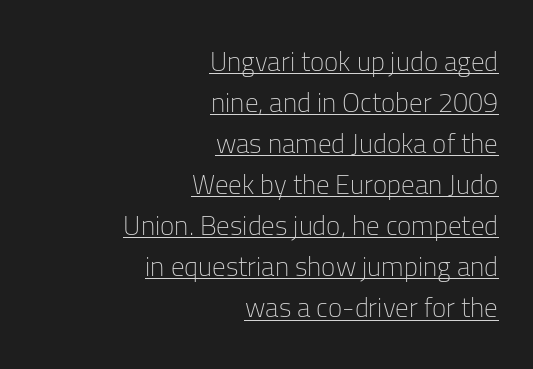
The image shows 27 px text type, upright; set right-aligned, normal line spacing (1.52x), normal letter spacing, underlined.
